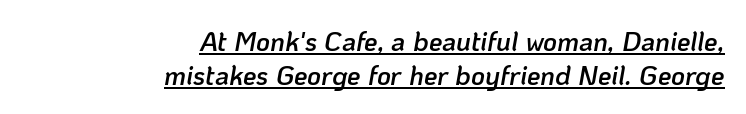
{"italic": "yes", "lean": "right", "slant_degrees": 10, "bold": "semi", "underline": "yes", "align": "right", "line_spacing": "normal", "line_spacing_ratio": 1.25, "letter_spacing": "normal", "letter_spacing_em": 0.0, "glyph_px": 27}
